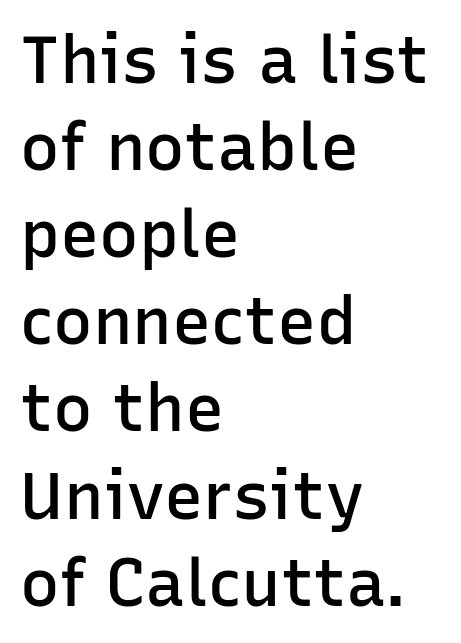
{"serif": "no", "italic": "no", "bold": "semi", "weight": "semibold", "width": "normal", "stroke_contrast": "low", "x_height": "medium", "monospaced": "no", "underline": "no", "align": "left", "line_spacing": "normal", "line_spacing_ratio": 1.32, "letter_spacing": "normal", "letter_spacing_em": 0.0, "glyph_px": 66}
